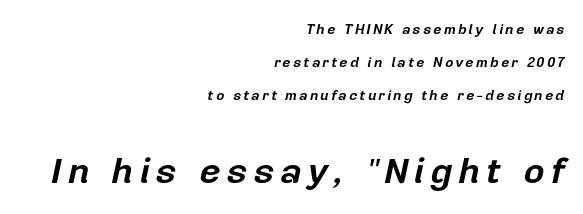
Q: Is the text bold? A: Yes.
Q: Is the text italic (slanted)? A: Yes, it leans right by about 12 degrees.
Q: Is the text underlined? A: No.
Q: How is the paragraph aligned? A: Right-aligned.
Q: Is the spacing between lines tight, normal or loose? A: Loose.
Q: Which block of text is set in a larger size, the first (top) or the second (bottom)? A: The second (bottom) one.
Q: Width (condensed, normal, or wide)? A: Normal.
Q: Stroke contrast? A: Low.
Q: x-height? A: Medium.
Q: Monospaced? A: No.
